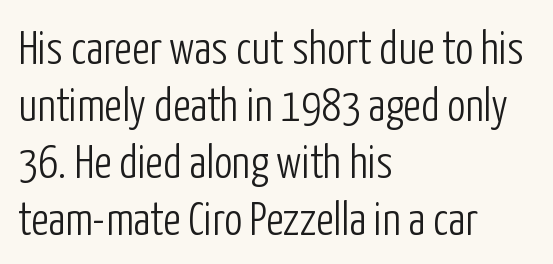
Q: Is the text bold? A: No.
Q: Is the text italic (slanted)? A: No, it is upright.
Q: Is the typeface a serif or a sans-serif typeface? A: Sans-serif.
Q: Is the text underlined? A: No.
Q: How is the paragraph aligned? A: Left-aligned.
Q: Is the spacing between letters normal or unusually wide? A: Normal.
Q: Width (condensed, normal, or wide)? A: Condensed.
Q: Stroke contrast? A: Low.
Q: x-height? A: Medium.
Q: Monospaced? A: No.
